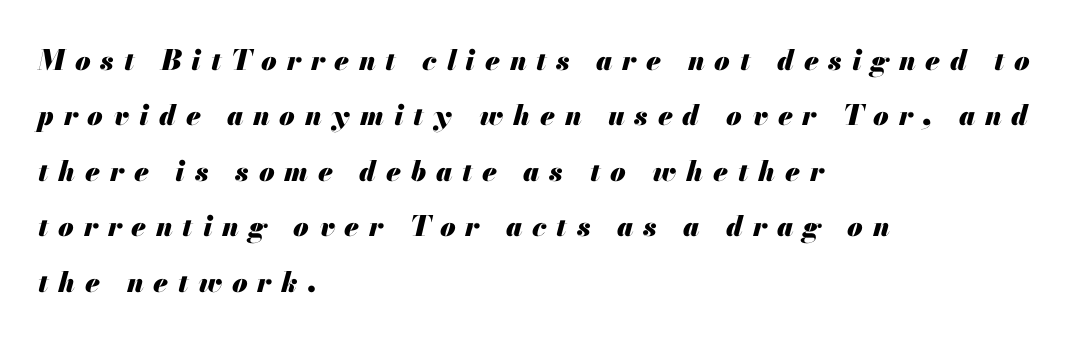
The image shows 28 px heavy type, italic (leaning right); set left-aligned, loose line spacing (1.98x), unusually wide letter spacing (+0.35 em), not underlined; medium stroke contrast and a small x-height.
